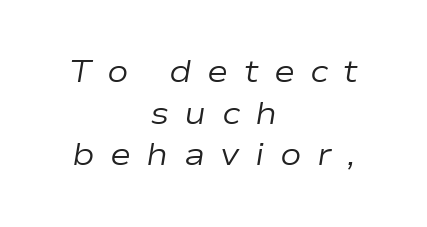
The image shows 32 px regular-weight, wide type, italic (leaning right); set centered, normal line spacing (1.3x), unusually wide letter spacing (+0.48 em), not underlined; low stroke contrast and a medium x-height.
